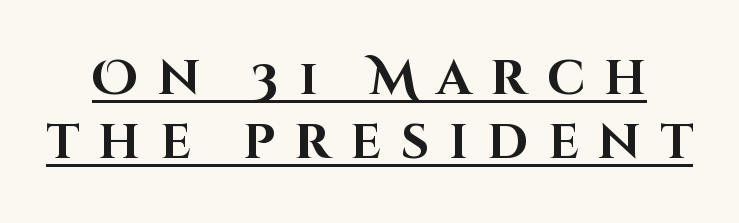
Q: Is the text bold? A: Yes.
Q: Is the text italic (slanted)? A: No, it is upright.
Q: Is the typeface a serif or a sans-serif typeface? A: Sans-serif.
Q: Is the text underlined? A: Yes.
Q: Is the spacing between letters normal or unusually wide? A: Unusually wide.
Q: Is the spacing between lines tight, normal or loose? A: Normal.
Q: Width (condensed, normal, or wide)? A: Normal.
Q: Stroke contrast? A: High.
Q: x-height? A: Large.
Q: Monospaced? A: No.
